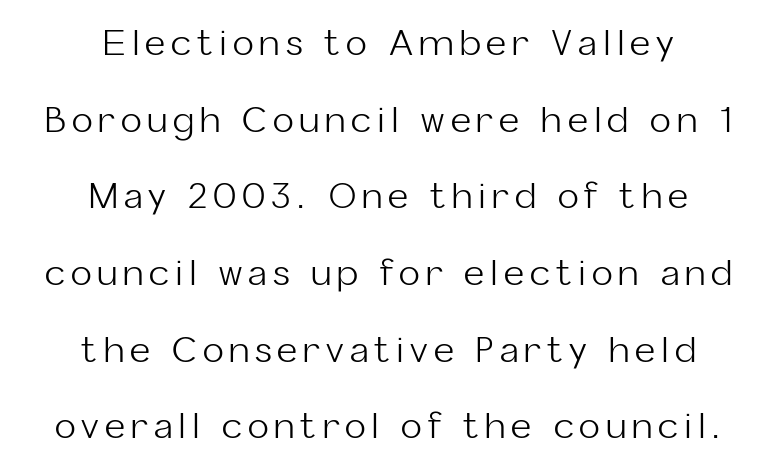
Typeset on center — no edge is straight. The letters advance in unequal steps, a hallmark of proportional type. One glance says open: line gaps are wider than usual. Nothing heavy about these letters — not bold at all. The specimen omits any rule beneath the text block's lines.
